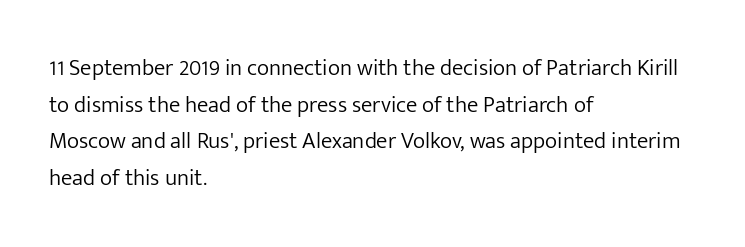
The image shows 23 px text type, upright; set left-aligned, normal line spacing (1.59x), normal letter spacing, not underlined.
